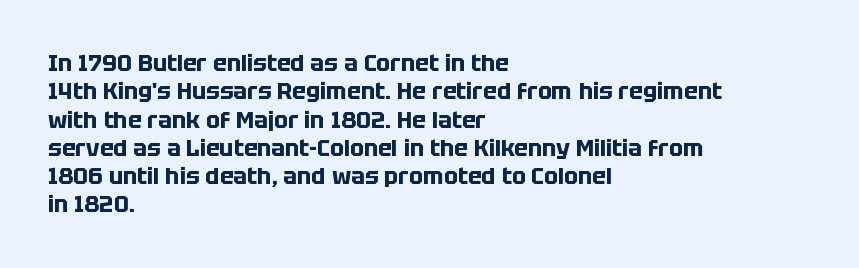
{"italic": "no", "bold": "yes", "underline": "no", "align": "left", "line_spacing_ratio": 1.23, "letter_spacing": "normal", "letter_spacing_em": 0.0, "glyph_px": 23}
